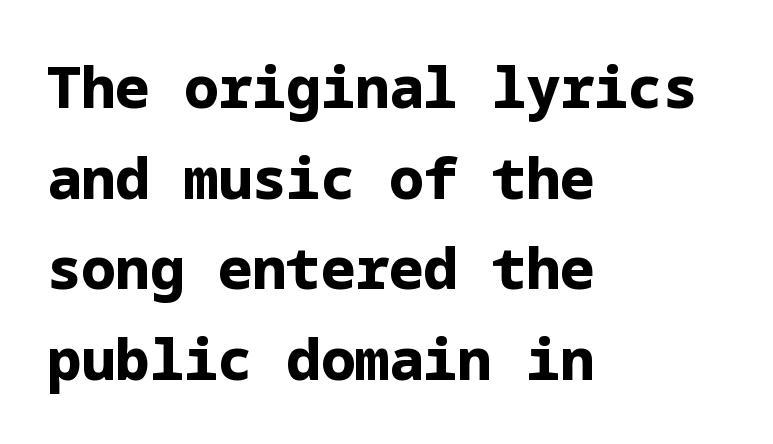
{"serif": "no", "italic": "no", "bold": "yes", "weight": "bold", "width": "normal", "stroke_contrast": "low", "x_height": "medium", "underline": "no", "align": "left", "line_spacing": "normal", "line_spacing_ratio": 1.59, "letter_spacing": "normal", "letter_spacing_em": 0.0, "glyph_px": 57}
